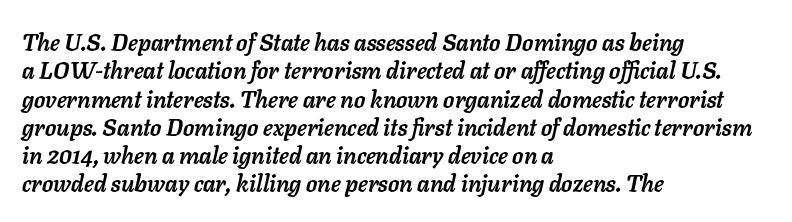
{"italic": "yes", "lean": "right", "slant_degrees": 11, "bold": "yes", "underline": "no", "align": "left", "line_spacing_ratio": 1.23, "letter_spacing": "normal", "letter_spacing_em": 0.0, "glyph_px": 23}
